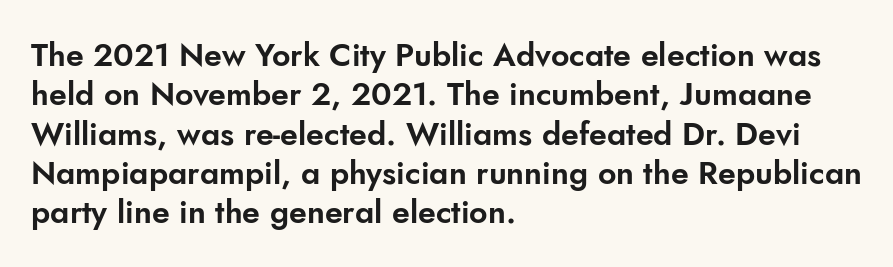
The image shows 32 px sans-serif type, upright; set left-aligned, line spacing 1.23x, normal letter spacing, not underlined; low stroke contrast and a small x-height.
